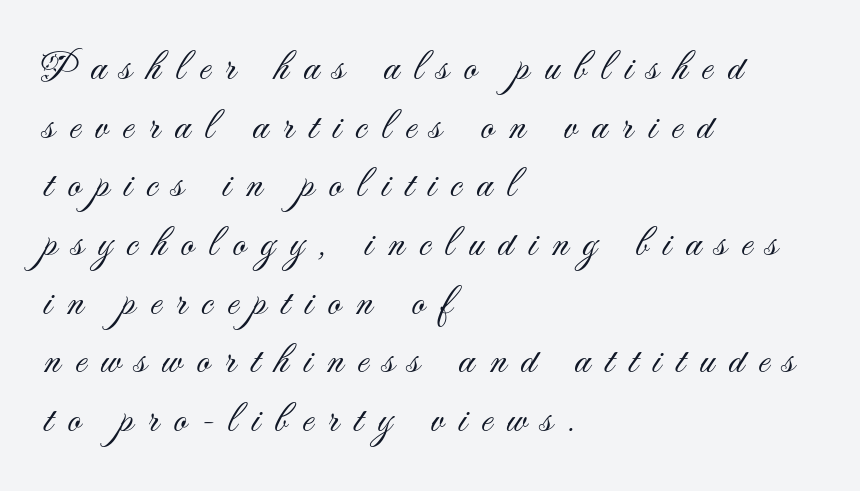
Tracking here is generous; glyphs stand well apart from one another. The passage shown stacks its lines at a standard gap. Underlining? Definitely not there.
